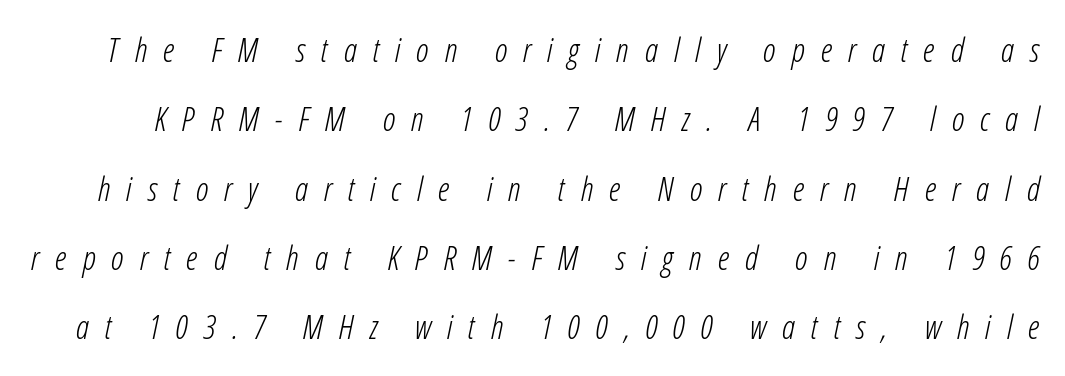
Slant detected: the letters are inclined. This sample has the flowing, uneven cadence of proportional lettering. Decoration check: the copy has no underline. Caption: face not bold, strokes unweighted. Rows of type keep a wide berth in the vertical direction.
